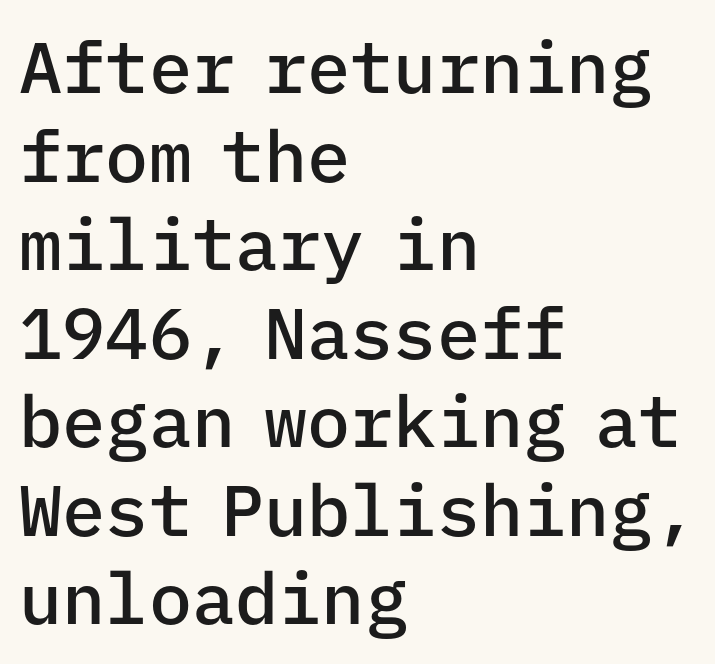
The image shows 72 px semibold sans-serif type, upright, monospaced; set left-aligned, line spacing 1.23x, normal letter spacing, not underlined; low stroke contrast and a medium x-height.
